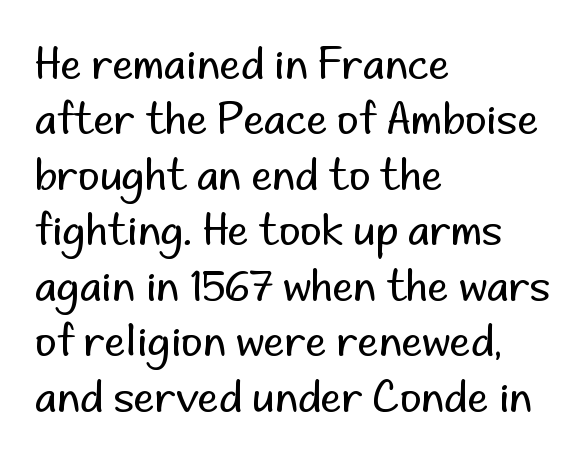
The image shows 42 px regular-weight sans-serif type, upright; set left-aligned, normal line spacing (1.32x), normal letter spacing, not underlined; low stroke contrast and a small x-height.
